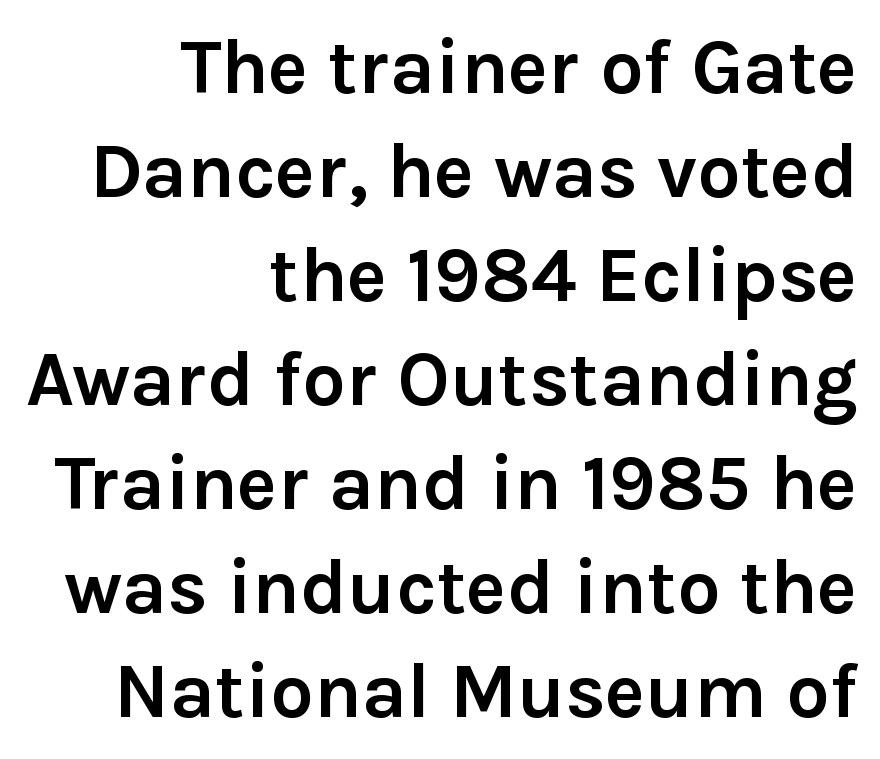
{"serif": "no", "italic": "no", "bold": "yes", "weight": "semibold", "width": "normal", "x_height": "medium", "monospaced": "no", "underline": "no", "align": "right", "line_spacing": "normal", "line_spacing_ratio": 1.35, "letter_spacing": "normal", "letter_spacing_em": 0.0, "glyph_px": 77}
